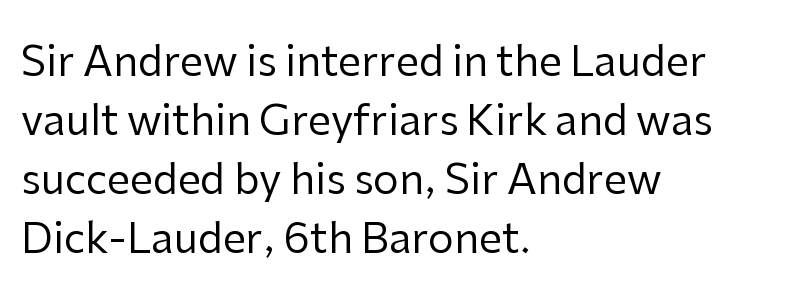
{"serif": "no", "italic": "no", "bold": "no", "weight": "regular", "width": "normal", "stroke_contrast": "low", "x_height": "medium", "monospaced": "no", "underline": "no", "align": "left", "line_spacing": "normal", "line_spacing_ratio": 1.44, "letter_spacing": "normal", "letter_spacing_em": 0.0, "glyph_px": 41}
